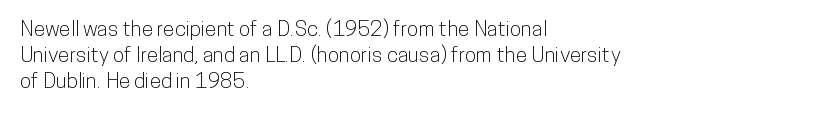
The typesetter chose a ragged-right arrangement here. The type sits square on the baseline with zero lean. There is no visible air inserted between adjacent glyphs. Has an underline been added? It has not.
